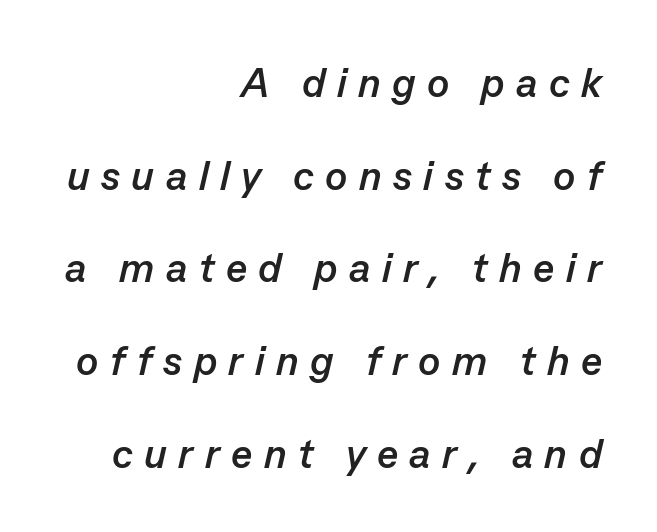
You can tell it's italic because the verticals aren't actually vertical. Weight check: bold — yes, fully. Caption: multi-line text, flush right, ragged left. The strip under each line holds only bare page.
